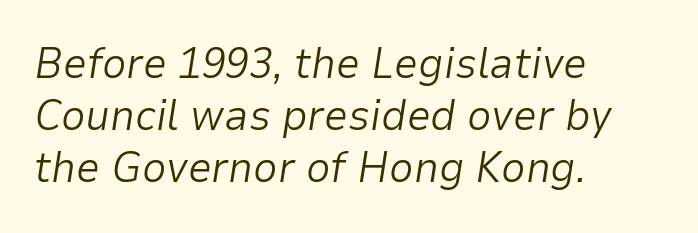
Q: Is the text bold? A: No.
Q: Is the text italic (slanted)? A: Yes, it leans right by about 9 degrees.
Q: Is the text underlined? A: No.
Q: How is the paragraph aligned? A: Left-aligned.
Q: Is the spacing between letters normal or unusually wide? A: Normal.
Q: Width (condensed, normal, or wide)? A: Normal.
Q: Stroke contrast? A: Low.
Q: x-height? A: Medium.
Q: Monospaced? A: No.
